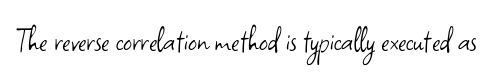
The foot of each line stays bare and open. Characters follow at the spacing the type designer built in. Serifs: no, the terminals of the letterforms are clean. Note the varied advance widths — an 'i' is clearly narrower than an 'm'. Weight: not bold — regular or lighter.
